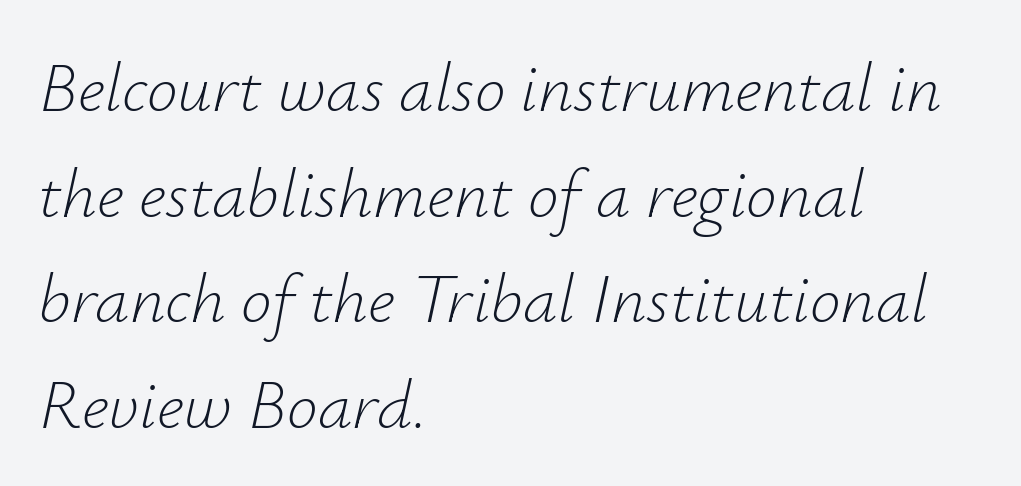
The image shows 69 px light type, italic (leaning right); set left-aligned, normal line spacing (1.53x), normal letter spacing, not underlined; low stroke contrast and a small x-height.
